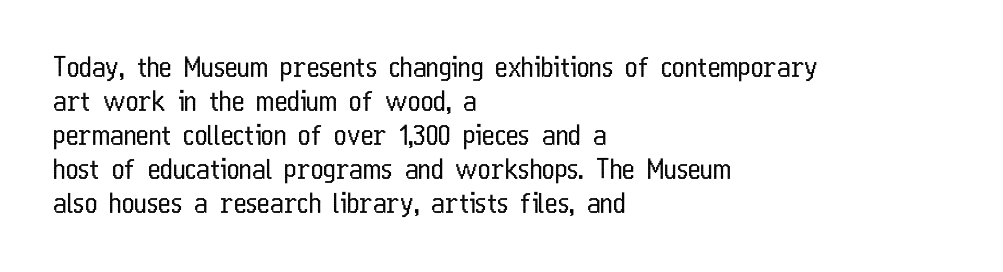
Q: Is the text bold? A: No.
Q: Is the text italic (slanted)? A: No, it is upright.
Q: Is the text underlined? A: No.
Q: How is the paragraph aligned? A: Left-aligned.
Q: Is the spacing between letters normal or unusually wide? A: Normal.
Q: Is the spacing between lines tight, normal or loose? A: Normal.
